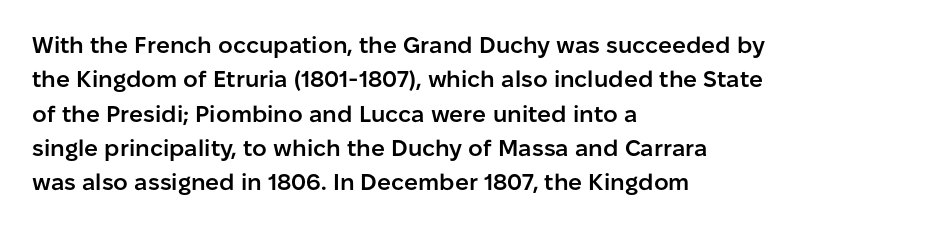
{"italic": "no", "bold": "semi", "underline": "no", "align": "left", "line_spacing": "normal", "line_spacing_ratio": 1.49, "letter_spacing": "normal", "letter_spacing_em": 0.0, "glyph_px": 23}
